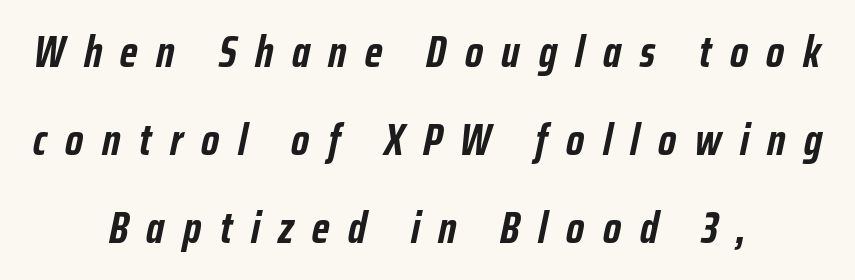
These lines stack symmetrically, like a column narrowing and widening about its center. Strokes here are thick enough to call this a true bold. Bare-footed words on every line. The lettering tilts uniformly, giving the passage an italic look. Varying glyph widths throughout — classic text-font behaviour. How are the letters spaced? Widely, with obvious added tracking.
